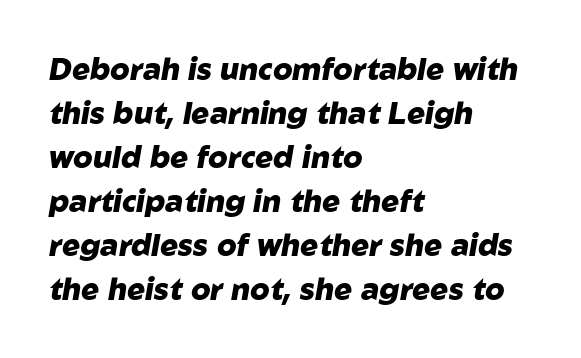
Q: Is the text bold? A: Yes.
Q: Is the text italic (slanted)? A: Yes, it leans right by about 10 degrees.
Q: Is the text underlined? A: No.
Q: How is the paragraph aligned? A: Left-aligned.
Q: Is the spacing between letters normal or unusually wide? A: Normal.
Q: Is the spacing between lines tight, normal or loose? A: Normal.
Q: Width (condensed, normal, or wide)? A: Normal.
Q: Stroke contrast? A: Low.
Q: x-height? A: Medium.
Q: Monospaced? A: No.
